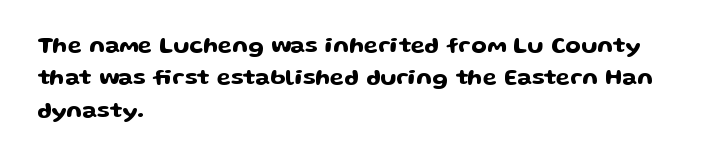
The image shows 23 px text type, upright; set left-aligned, normal line spacing (1.41x), normal letter spacing, not underlined.
